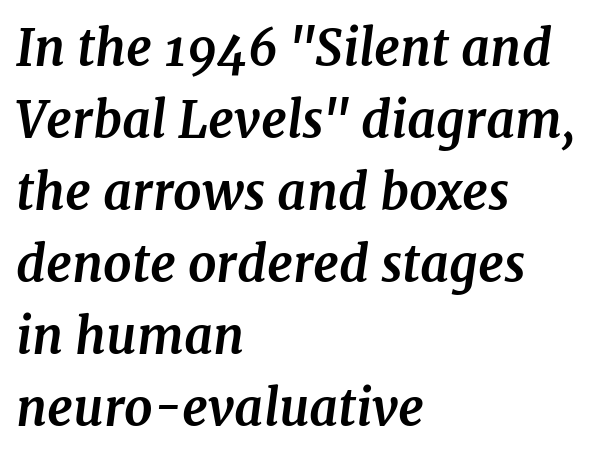
How heavy is the stroke? Heavy — this is a bold. Just letters on the line, the space beneath them empty. The glyphs in this specimen are seriffed. The rendering keeps characters at their native spacing. One-word summary of the alignment: left.
